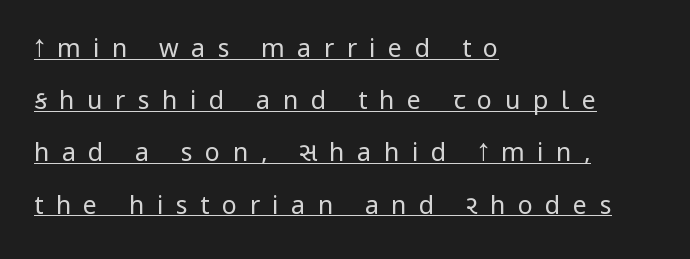
Q: Is the text bold? A: No.
Q: Is the text italic (slanted)? A: No, it is upright.
Q: Is the text underlined? A: Yes.
Q: How is the paragraph aligned? A: Left-aligned.
Q: Is the spacing between letters normal or unusually wide? A: Unusually wide.
Q: Is the spacing between lines tight, normal or loose? A: Loose.
